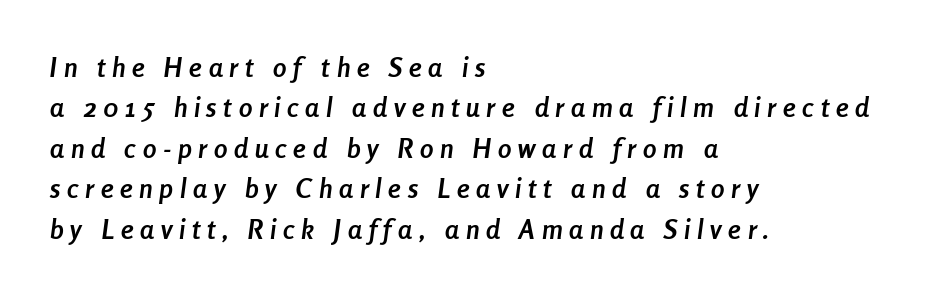
The image shows 27 px bold type, italic (leaning right); set left-aligned, normal line spacing (1.5x), unusually wide letter spacing (+0.25 em), not underlined.
